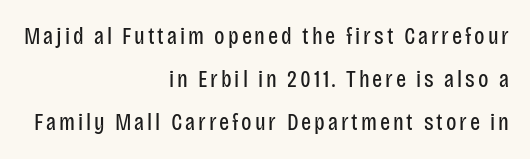
{"italic": "no", "bold": "no", "underline": "no", "align": "right", "line_spacing_ratio": 1.8, "glyph_px": 24}
